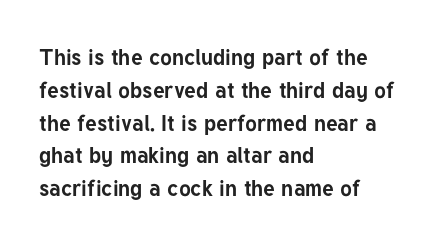
The image shows 22 px bold type, upright; set left-aligned, normal line spacing (1.49x), normal letter spacing, not underlined.
